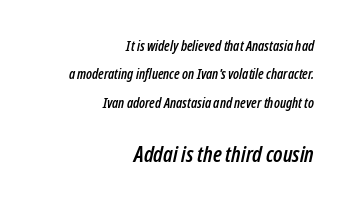
The image shows 22 px text type, italic (leaning right); set right-aligned, loose line spacing (2.02x), normal letter spacing, not underlined; the second (bottom) block is 1.57x larger.
